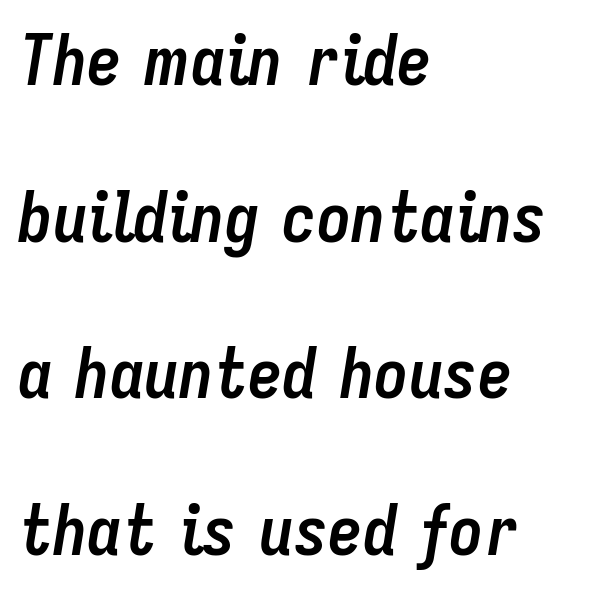
The image shows 69 px semibold, condensed type, italic (leaning right); set left-aligned, loose line spacing (2.27x), normal letter spacing, not underlined; low stroke contrast and a medium x-height.
